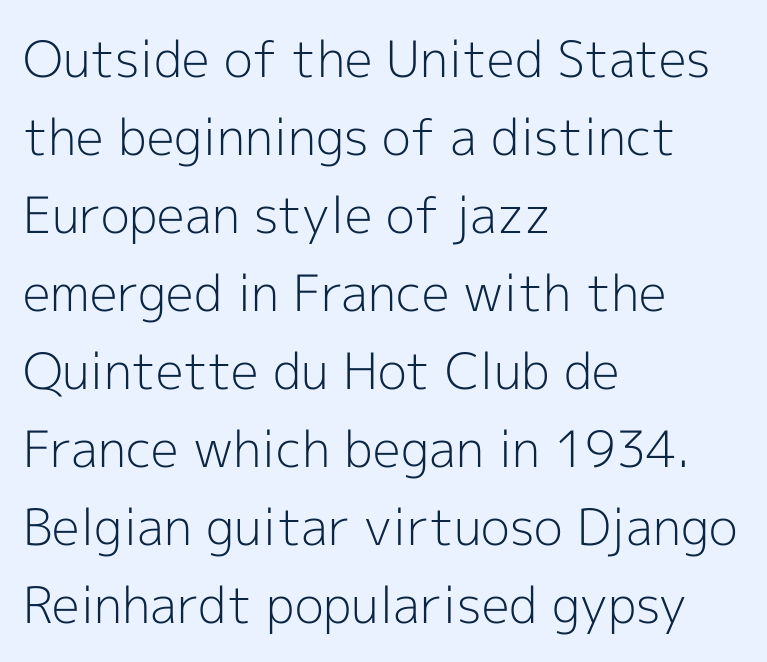
{"serif": "no", "italic": "no", "bold": "no", "weight": "light", "width": "normal", "x_height": "medium", "monospaced": "no", "underline": "no", "align": "left", "line_spacing": "normal", "line_spacing_ratio": 1.56, "letter_spacing": "normal", "letter_spacing_em": 0.0, "glyph_px": 50}
